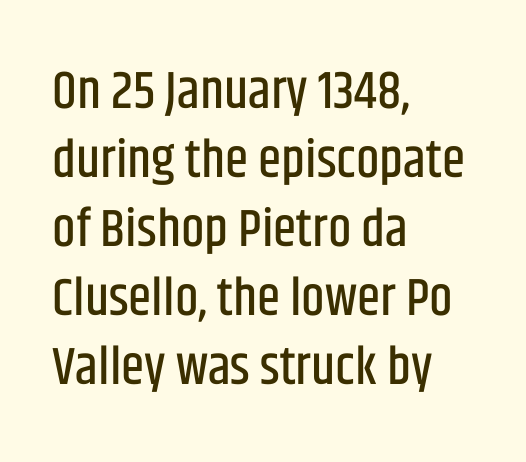
Q: Is the text italic (slanted)? A: No, it is upright.
Q: Is the typeface a serif or a sans-serif typeface? A: Sans-serif.
Q: Is the text underlined? A: No.
Q: How is the paragraph aligned? A: Left-aligned.
Q: Is the spacing between letters normal or unusually wide? A: Normal.
Q: Is the spacing between lines tight, normal or loose? A: Normal.
Q: Width (condensed, normal, or wide)? A: Condensed.
Q: Stroke contrast? A: Low.
Q: x-height? A: Large.
Q: Monospaced? A: No.
